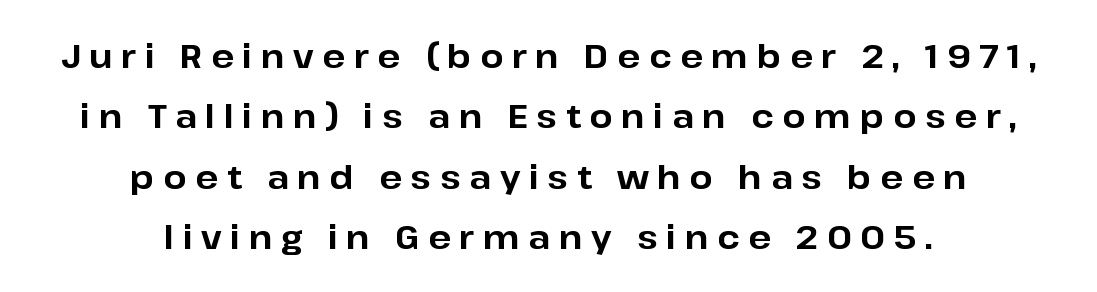
The image shows 33 px bold sans-serif type, upright; set centered, line spacing 1.83x, unusually wide letter spacing (+0.26 em), not underlined; low stroke contrast and a medium x-height.
